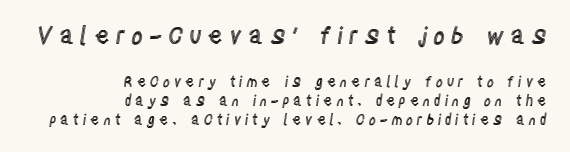
{"underline": "no", "align": "right", "line_spacing": "normal", "line_spacing_ratio": 1.37, "letter_spacing": "wide", "letter_spacing_em": 0.25, "larger_block": "first", "size_ratio": 1.64, "glyph_px": 23}
